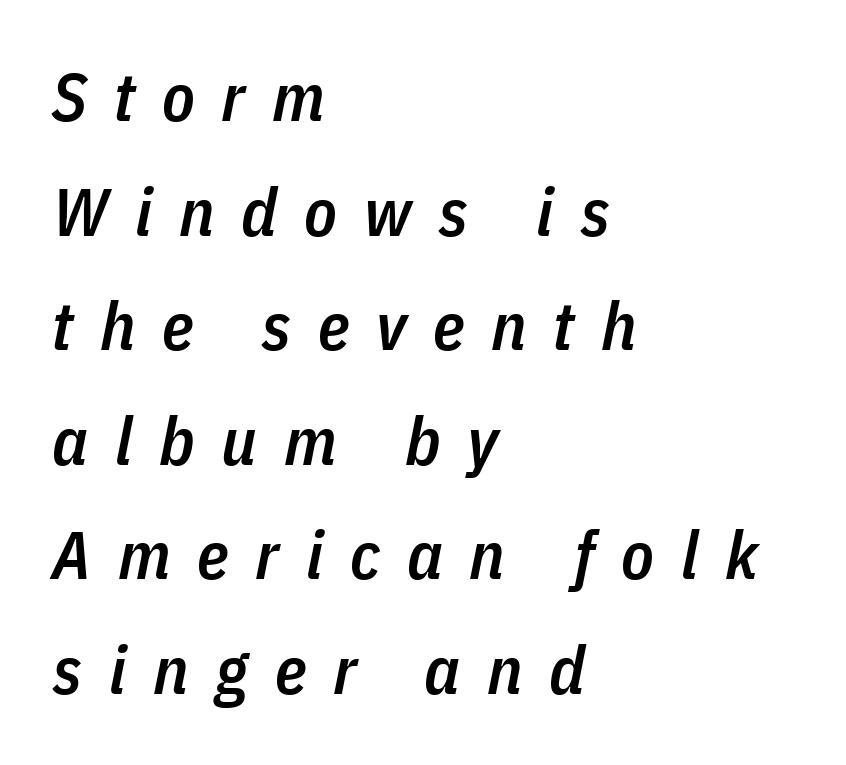
{"italic": "yes", "lean": "right", "slant_degrees": 11, "bold": "semi", "weight": "semibold", "width": "condensed", "stroke_contrast": "low", "x_height": "medium", "monospaced": "no", "underline": "no", "align": "left", "line_spacing_ratio": 1.71, "letter_spacing": "wide", "letter_spacing_em": 0.4, "glyph_px": 67}
